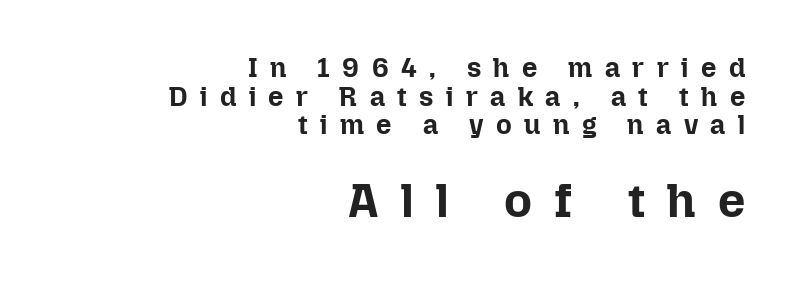
The image shows 48 px bold type, upright; set right-aligned, tight line spacing (1.06x), unusually wide letter spacing (+0.46 em), not underlined; the second (bottom) block is 1.78x larger; low stroke contrast and a medium x-height.
